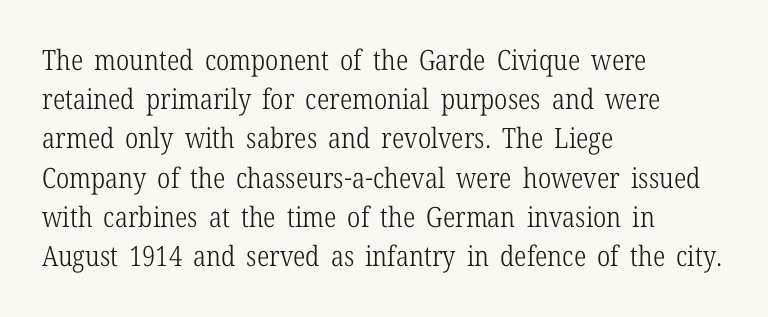
This is not heavy type; no bold has been used. Typographically, this falls in the serif category. Character widths vary here, with narrow letters taking less room than wide ones. Does the lettering tilt? It doesn't — this is upright. The rag falls on the right side of this text block. The vertical gap from one line to the next is medium.
